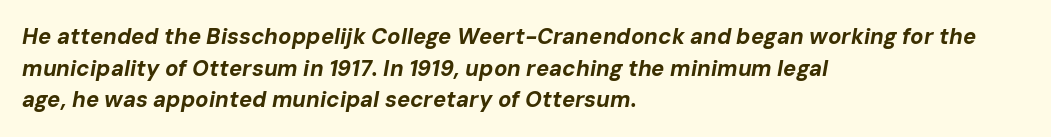
Q: Is the text bold? A: Yes.
Q: Is the text italic (slanted)? A: Yes, it leans right by about 10 degrees.
Q: Is the text underlined? A: No.
Q: How is the paragraph aligned? A: Left-aligned.
Q: Is the spacing between letters normal or unusually wide? A: Normal.
Q: Is the spacing between lines tight, normal or loose? A: Normal.
